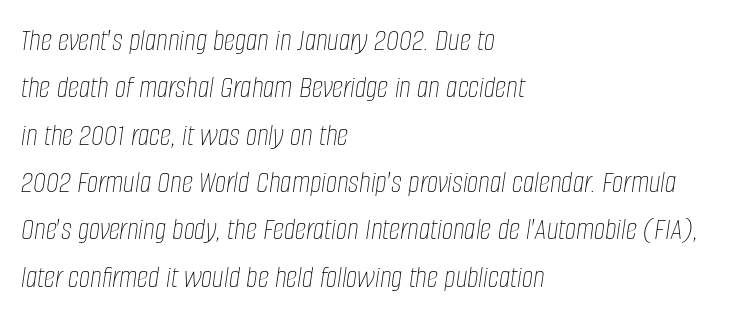
{"italic": "yes", "lean": "right", "slant_degrees": 8, "bold": "no", "weight": "thin", "width": "condensed", "stroke_contrast": "low", "x_height": "large", "monospaced": "no", "underline": "no", "align": "left", "line_spacing": "normal", "line_spacing_ratio": 1.48, "letter_spacing": "normal", "letter_spacing_em": 0.0, "glyph_px": 32}
